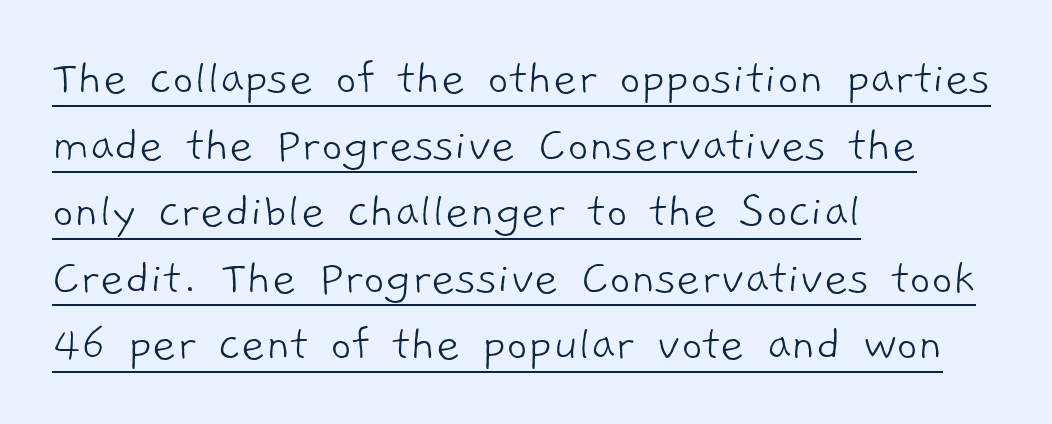
{"serif": "no", "bold": "no", "weight": "light", "width": "normal", "stroke_contrast": "low", "x_height": "medium", "monospaced": "no", "underline": "yes", "align": "left", "line_spacing": "normal", "line_spacing_ratio": 1.28, "letter_spacing": "normal", "letter_spacing_em": 0.0, "glyph_px": 52}
